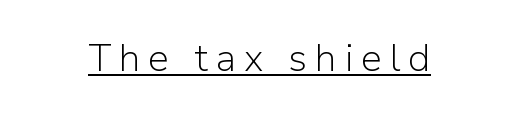
Here the glyphs are tracked loosely, breaking word shapes into spaced letters. The typesetter has applied underlining to the passage shown. Unlike italic type, these characters show no tilt at all. The characters display no serif detailing; their extremities are plain.
